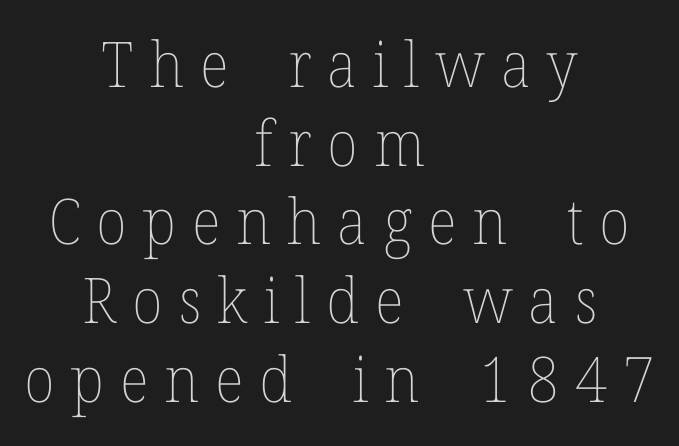
Q: Is the text bold? A: No.
Q: Is the text italic (slanted)? A: No, it is upright.
Q: Is the text underlined? A: No.
Q: How is the paragraph aligned? A: Centered.
Q: Is the spacing between letters normal or unusually wide? A: Unusually wide.
Q: Is the spacing between lines tight, normal or loose? A: Normal.
Q: Width (condensed, normal, or wide)? A: Normal.
Q: Stroke contrast? A: Low.
Q: x-height? A: Medium.
Q: Monospaced? A: No.
